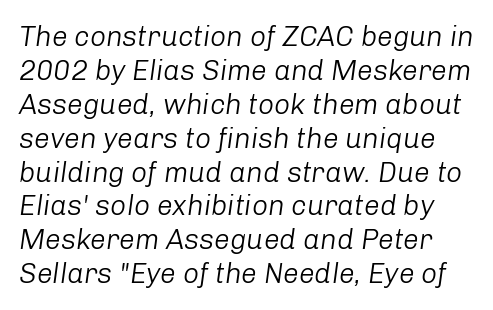
Q: Is the text bold? A: No.
Q: Is the text italic (slanted)? A: Yes, it leans right by about 8 degrees.
Q: Is the text underlined? A: No.
Q: Is the spacing between letters normal or unusually wide? A: Normal.
Q: Width (condensed, normal, or wide)? A: Normal.
Q: Stroke contrast? A: Low.
Q: x-height? A: Medium.
Q: Monospaced? A: No.
